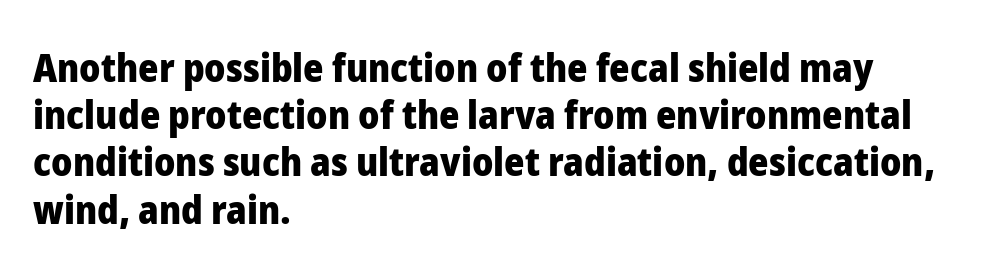
{"serif": "no", "italic": "no", "bold": "yes", "weight": "heavy", "width": "normal", "stroke_contrast": "low", "x_height": "medium", "monospaced": "no", "underline": "no", "align": "left", "line_spacing_ratio": 1.21, "letter_spacing": "normal", "letter_spacing_em": 0.0, "glyph_px": 39}
